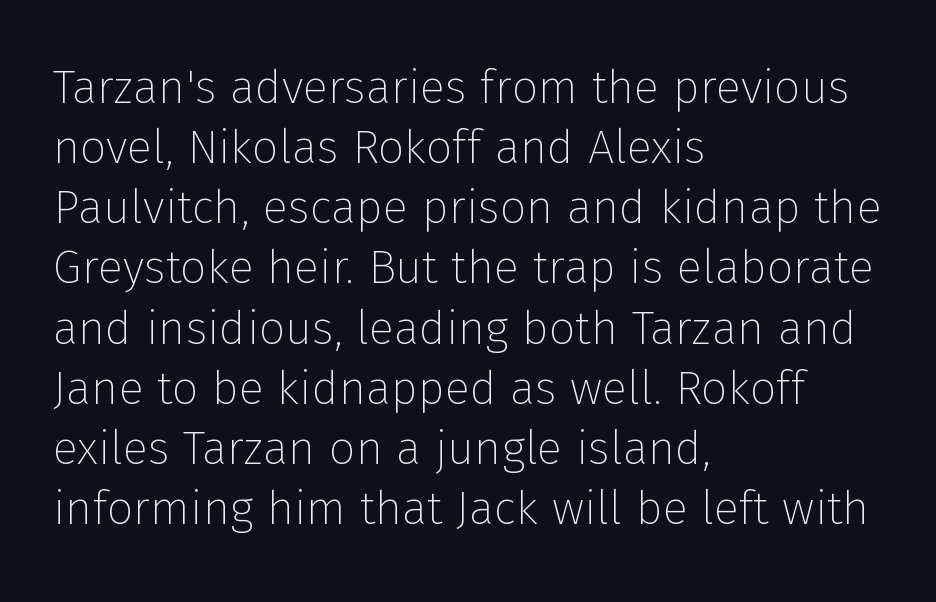
Layout note: lines flush left. Think of a printed novel: that variable character pitch is what you see here. Words float on clear page, feet unadorned. The letters carry no serifs — their stems end cleanly without finishing strokes.
